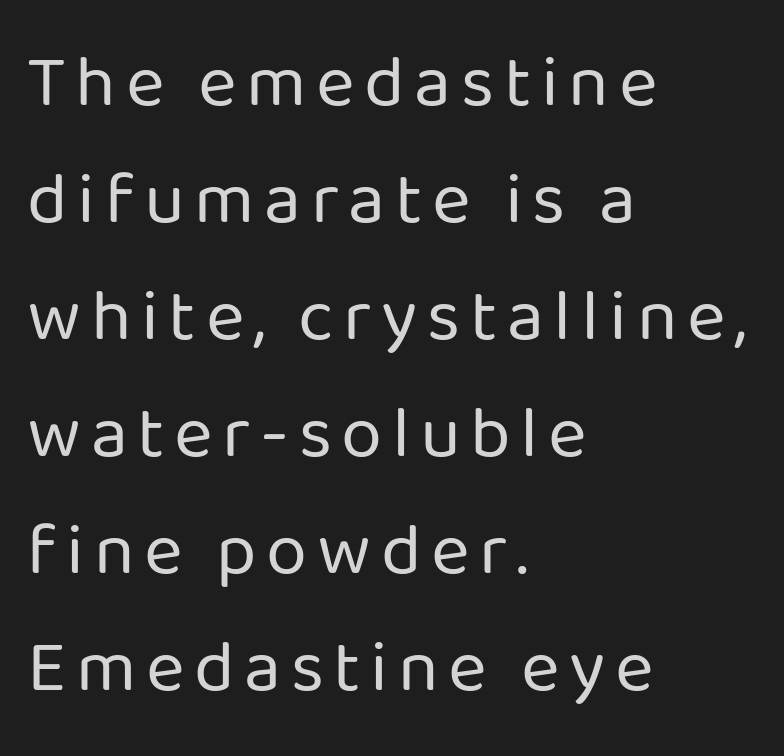
Q: Is the text bold? A: No.
Q: Is the text italic (slanted)? A: No, it is upright.
Q: Is the typeface a serif or a sans-serif typeface? A: Sans-serif.
Q: Is the text underlined? A: No.
Q: How is the paragraph aligned? A: Left-aligned.
Q: Is the spacing between lines tight, normal or loose? A: Normal.
Q: Width (condensed, normal, or wide)? A: Normal.
Q: Stroke contrast? A: Low.
Q: x-height? A: Medium.
Q: Monospaced? A: No.
